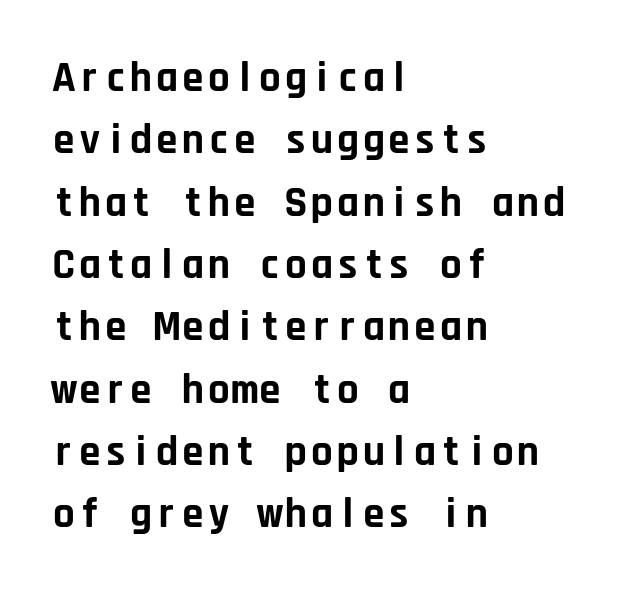
Q: Is the text bold? A: Yes.
Q: Is the text italic (slanted)? A: No, it is upright.
Q: Is the typeface a serif or a sans-serif typeface? A: Sans-serif.
Q: Is the text underlined? A: No.
Q: How is the paragraph aligned? A: Left-aligned.
Q: Is the spacing between letters normal or unusually wide? A: Normal.
Q: Is the spacing between lines tight, normal or loose? A: Normal.
Q: Width (condensed, normal, or wide)? A: Normal.
Q: Stroke contrast? A: Low.
Q: x-height? A: Large.
Q: Monospaced? A: Yes.
